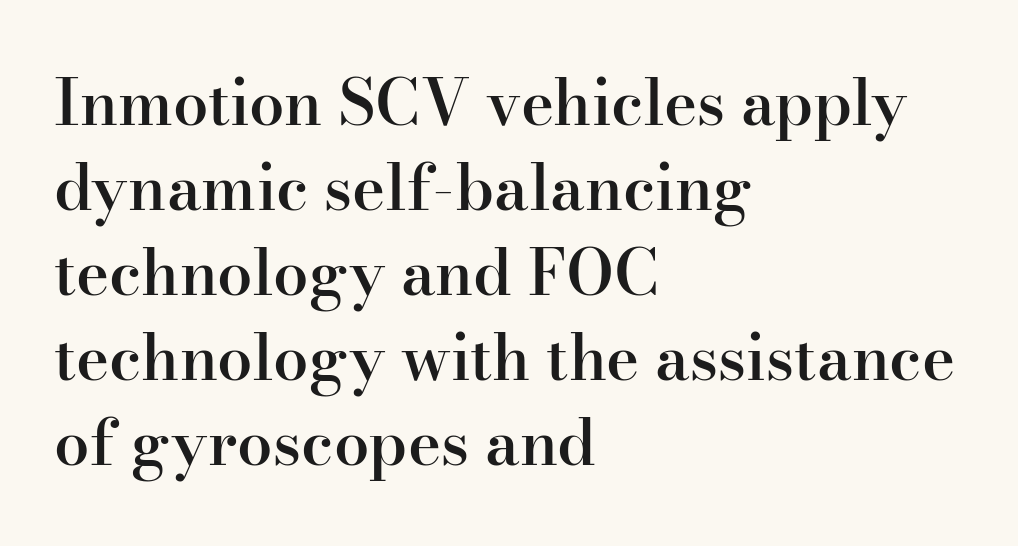
The image shows 63 px semibold serif type, upright; set left-aligned, normal line spacing (1.35x), normal letter spacing, not underlined; high stroke contrast and a small x-height.
